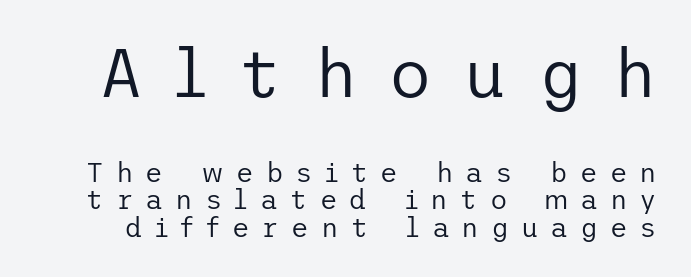
Q: Is the text bold? A: No.
Q: Is the text italic (slanted)? A: No, it is upright.
Q: Is the typeface a serif or a sans-serif typeface? A: Sans-serif.
Q: Is the text underlined? A: No.
Q: Is the spacing between letters normal or unusually wide? A: Unusually wide.
Q: Is the spacing between lines tight, normal or loose? A: Tight.
Q: Which block of text is set in a larger size, the first (top) or the second (bottom)? A: The first (top) one.
Q: Width (condensed, normal, or wide)? A: Normal.
Q: Stroke contrast? A: Low.
Q: x-height? A: Medium.
